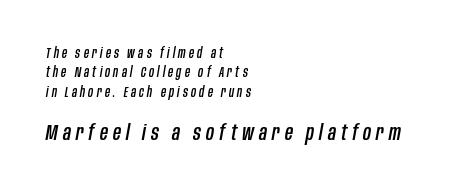
The image shows 22 px text type, italic (leaning right); set left-aligned, normal line spacing (1.39x), unusually wide letter spacing (+0.23 em), not underlined; the second (bottom) block is 1.57x larger.
